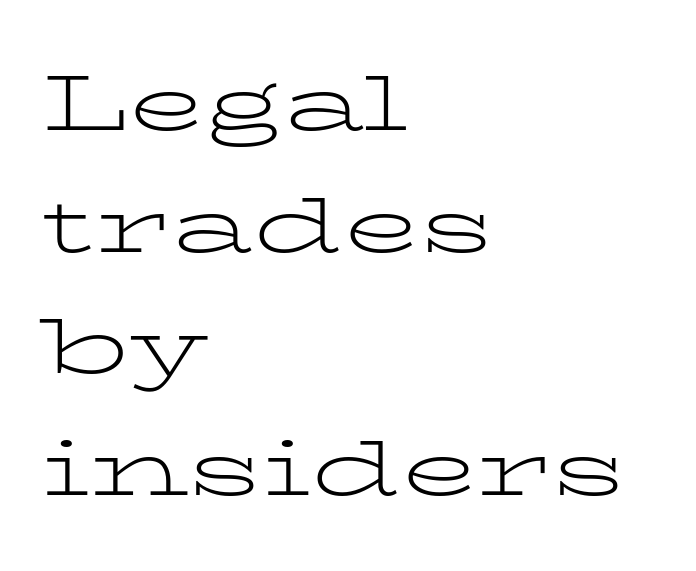
Q: Is the text bold? A: No.
Q: Is the text italic (slanted)? A: No, it is upright.
Q: Is the typeface a serif or a sans-serif typeface? A: Serif.
Q: Is the text underlined? A: No.
Q: How is the paragraph aligned? A: Left-aligned.
Q: Is the spacing between letters normal or unusually wide? A: Normal.
Q: Is the spacing between lines tight, normal or loose? A: Normal.
Q: Width (condensed, normal, or wide)? A: Wide.
Q: Stroke contrast? A: Low.
Q: x-height? A: Medium.
Q: Monospaced? A: No.
